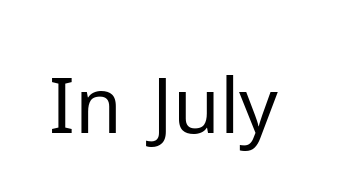
{"serif": "no", "italic": "no", "bold": "no", "weight": "regular", "width": "normal", "stroke_contrast": "low", "x_height": "medium", "monospaced": "no", "underline": "no", "letter_spacing": "normal", "letter_spacing_em": 0.0, "glyph_px": 76}
